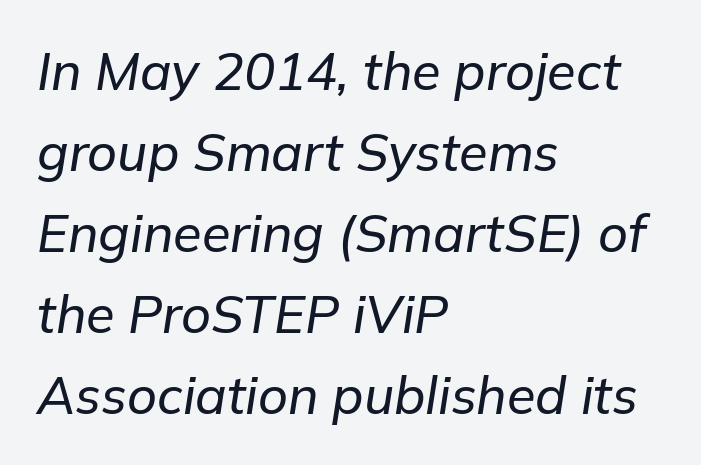
The image shows 52 px text type, italic (leaning right); set left-aligned, normal line spacing (1.56x), normal letter spacing, not underlined; low stroke contrast and a medium x-height.
